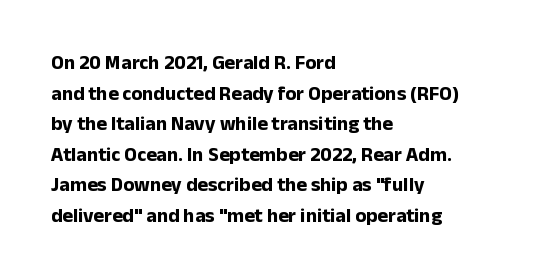
Underlining? Definitely not there. The paragraph has a hard left edge and a soft right edge. A typesetter would mark this as roman, not italic. What weight is shown? A full bold with thick strokes.
